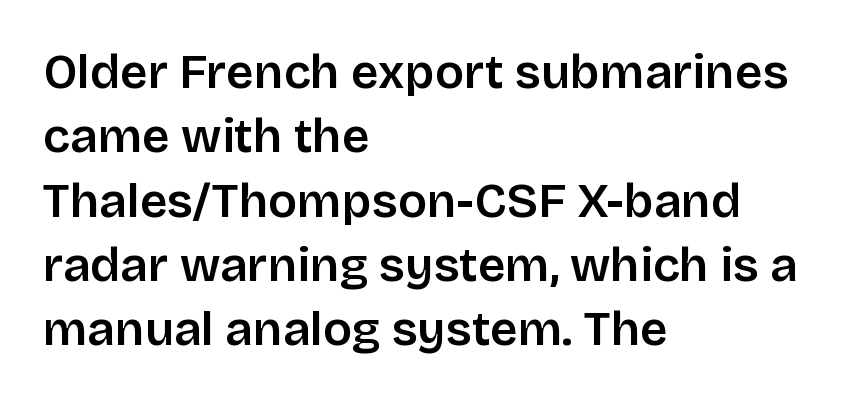
{"serif": "no", "italic": "no", "bold": "semi", "weight": "semibold", "width": "normal", "stroke_contrast": "low", "x_height": "large", "monospaced": "no", "underline": "no", "align": "left", "line_spacing": "normal", "line_spacing_ratio": 1.34, "letter_spacing": "normal", "letter_spacing_em": 0.0, "glyph_px": 48}
